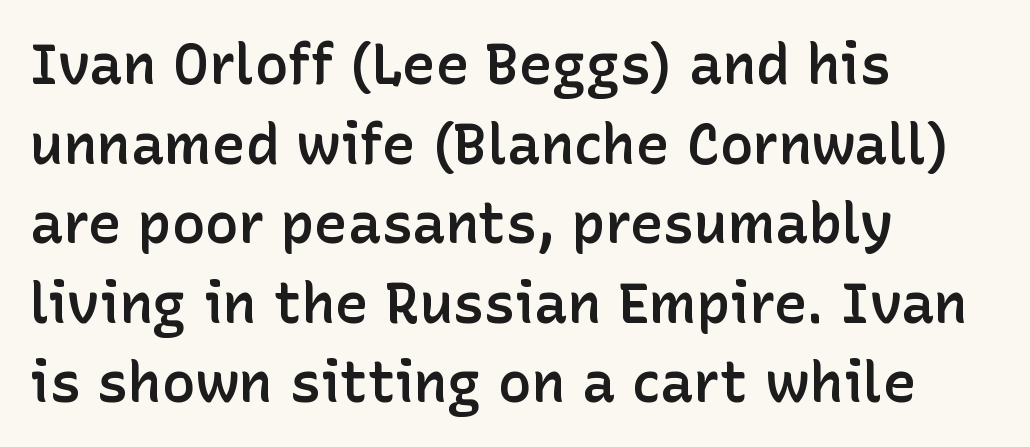
Q: Is the text bold? A: Semi-bold.
Q: Is the text italic (slanted)? A: No, it is upright.
Q: Is the typeface a serif or a sans-serif typeface? A: Sans-serif.
Q: Is the text underlined? A: No.
Q: How is the paragraph aligned? A: Left-aligned.
Q: Is the spacing between letters normal or unusually wide? A: Normal.
Q: Is the spacing between lines tight, normal or loose? A: Normal.
Q: Width (condensed, normal, or wide)? A: Normal.
Q: Stroke contrast? A: Low.
Q: x-height? A: Medium.
Q: Monospaced? A: No.
